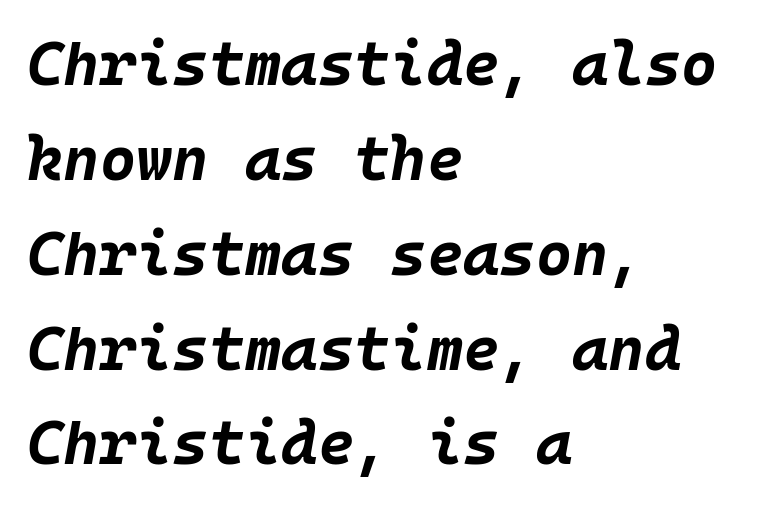
{"italic": "yes", "lean": "right", "slant_degrees": 10, "bold": "yes", "weight": "bold", "width": "normal", "stroke_contrast": "low", "x_height": "large", "monospaced": "yes", "underline": "no", "align": "left", "line_spacing": "normal", "line_spacing_ratio": 1.53, "letter_spacing": "normal", "letter_spacing_em": 0.0, "glyph_px": 62}
